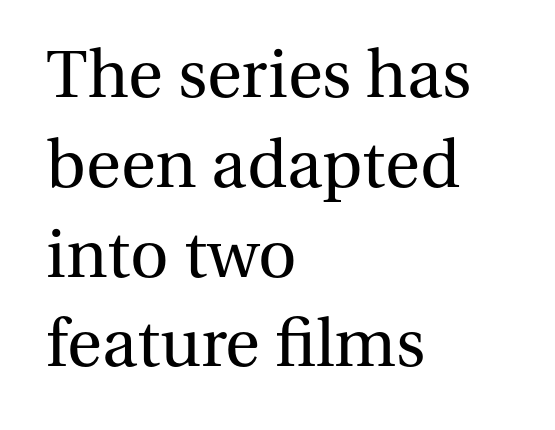
How are the letters spaced? Ordinarily, with no added tracking. The strokes carry an ordinary text weight at most. Each line starts at the same left margin while the right side varies. Words float on clear page, feet unadorned.
